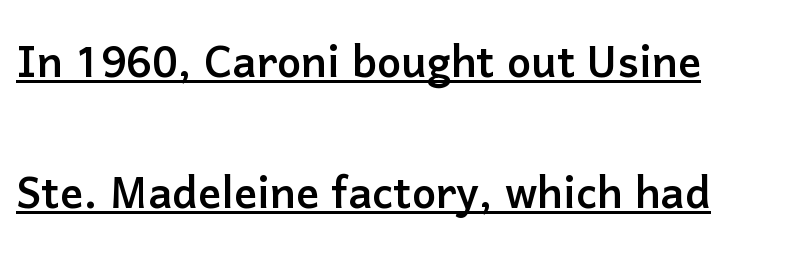
The image shows 57 px sans-serif type, upright; set left-aligned, loose line spacing (2.29x), normal letter spacing, underlined; low stroke contrast and a medium x-height.
